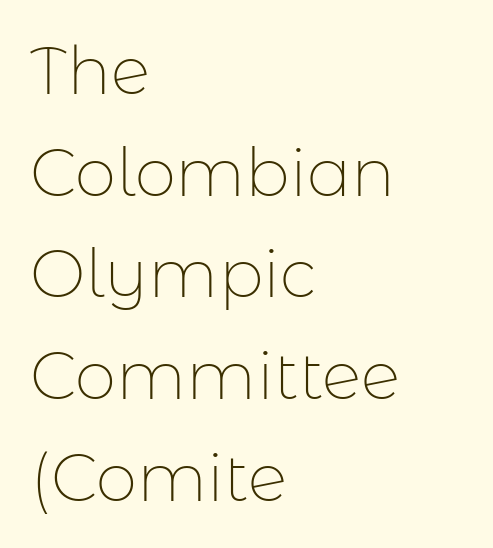
The image shows 66 px thin sans-serif type, upright; set left-aligned, normal line spacing (1.54x), normal letter spacing, not underlined; low stroke contrast and a medium x-height.
